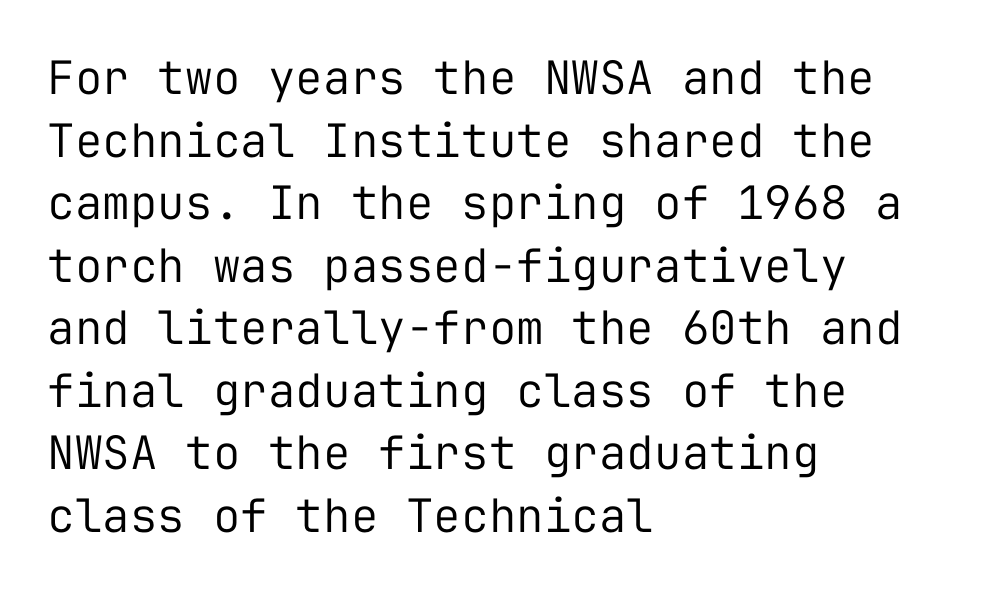
The image shows 46 px regular-weight sans-serif type, upright, monospaced; set left-aligned, normal line spacing (1.36x), normal letter spacing, not underlined; low stroke contrast and a medium x-height.
